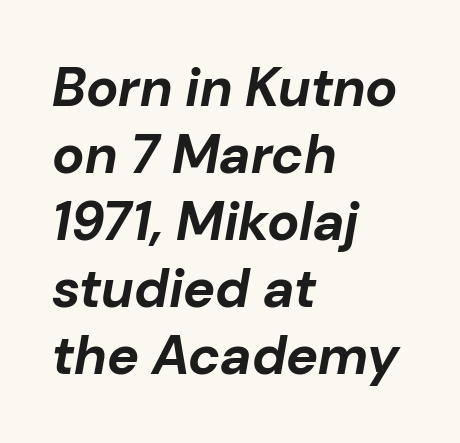
The image shows 54 px bold type, italic (leaning right); set left-aligned, line spacing 1.24x, normal letter spacing, not underlined; low stroke contrast and a medium x-height.
